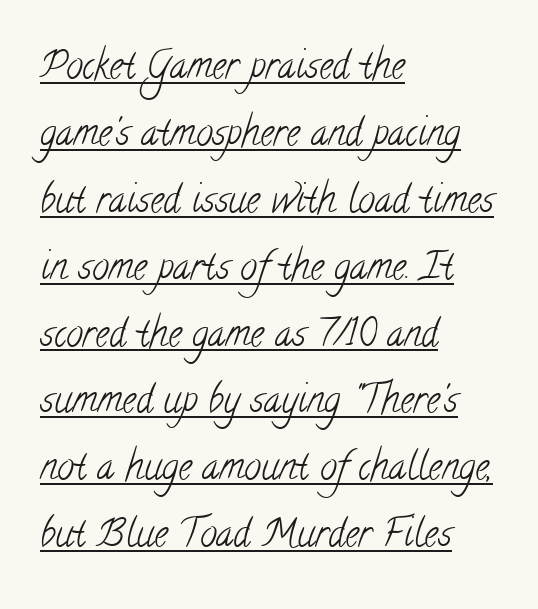
The rendering anchors every line to the left-hand side. Unbolded letterforms with no extra heft. The letters advance in unequal steps, a hallmark of proportional type.
